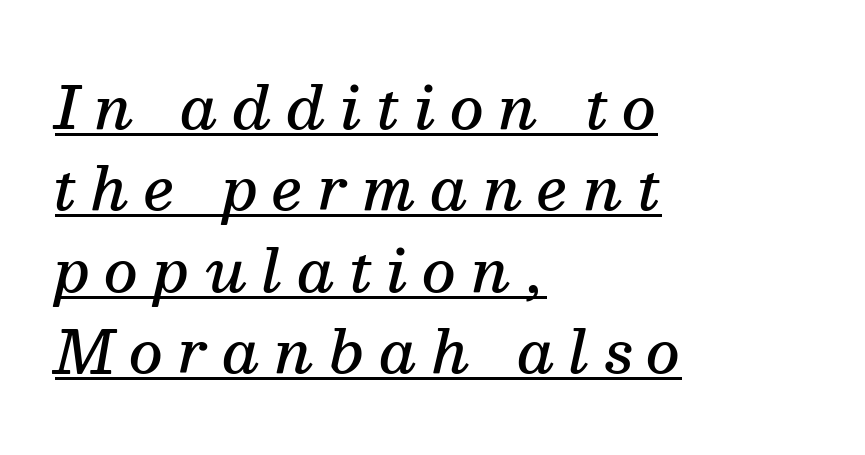
Q: Is the text bold? A: Semi-bold.
Q: Is the text italic (slanted)? A: Yes, it leans right by about 13 degrees.
Q: Is the typeface a serif or a sans-serif typeface? A: Serif.
Q: Is the text underlined? A: Yes.
Q: How is the paragraph aligned? A: Left-aligned.
Q: Is the spacing between letters normal or unusually wide? A: Unusually wide.
Q: Is the spacing between lines tight, normal or loose? A: Normal.
Q: Width (condensed, normal, or wide)? A: Normal.
Q: Stroke contrast? A: Medium.
Q: x-height? A: Medium.
Q: Monospaced? A: No.
